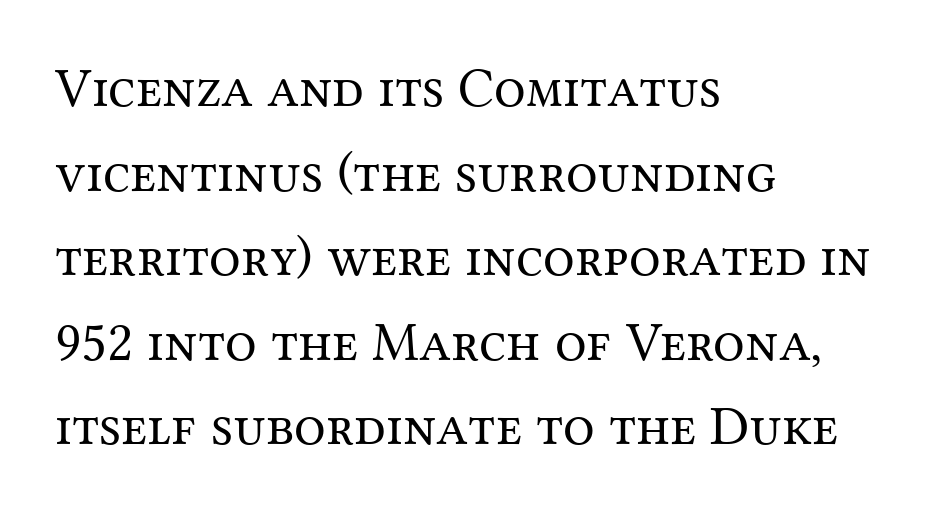
Q: Is the text bold? A: No.
Q: Is the text italic (slanted)? A: No, it is upright.
Q: Is the typeface a serif or a sans-serif typeface? A: Serif.
Q: Is the text underlined? A: No.
Q: How is the paragraph aligned? A: Left-aligned.
Q: Is the spacing between letters normal or unusually wide? A: Normal.
Q: Is the spacing between lines tight, normal or loose? A: Normal.
Q: Width (condensed, normal, or wide)? A: Normal.
Q: Stroke contrast? A: Medium.
Q: x-height? A: Medium.
Q: Monospaced? A: No.
